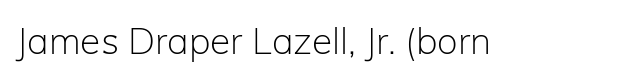
Unmarked baselines from the first word to the last. This is not heavy type; no bold has been used. The font's upright variant was chosen for this text. There is no visible air inserted between adjacent glyphs. These lines are rendered in a variable-pitch font. The characters display no serif detailing; their extremities are plain.
